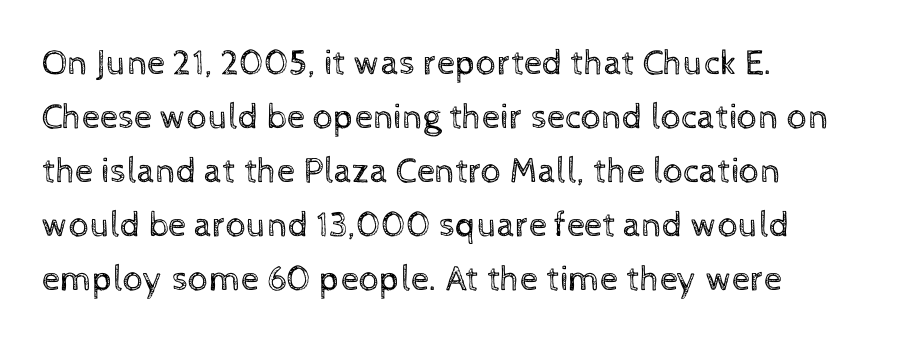
{"italic": "no", "bold": "no", "weight": "regular", "width": "normal", "x_height": "medium", "monospaced": "no", "underline": "no", "align": "left", "line_spacing": "normal", "line_spacing_ratio": 1.5, "letter_spacing": "normal", "letter_spacing_em": 0.0, "glyph_px": 36}
